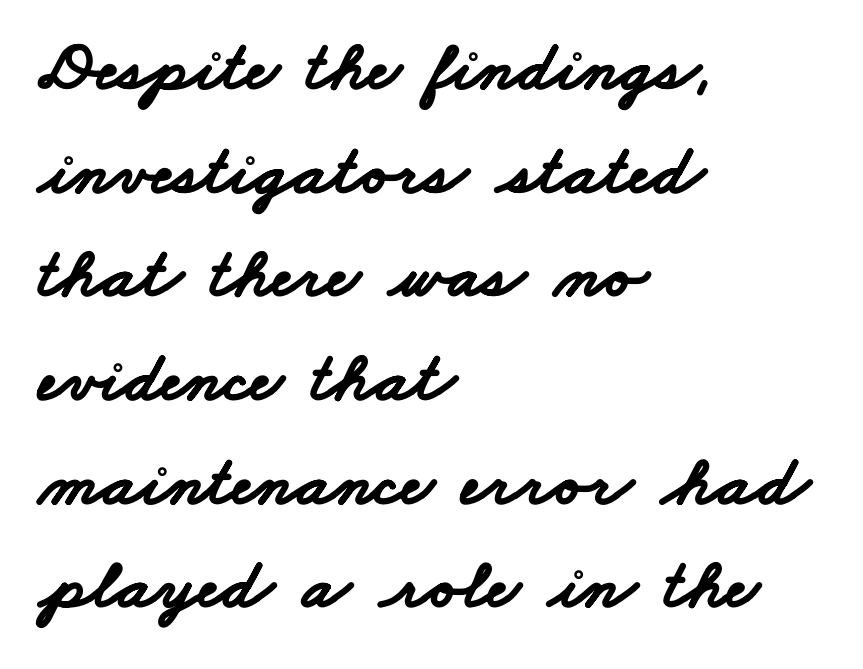
{"serif": "no", "bold": "yes", "weight": "bold", "width": "wide", "stroke_contrast": "low", "x_height": "small", "monospaced": "no", "underline": "no", "align": "left", "line_spacing": "normal", "line_spacing_ratio": 1.46, "letter_spacing": "normal", "letter_spacing_em": 0.0, "glyph_px": 71}
